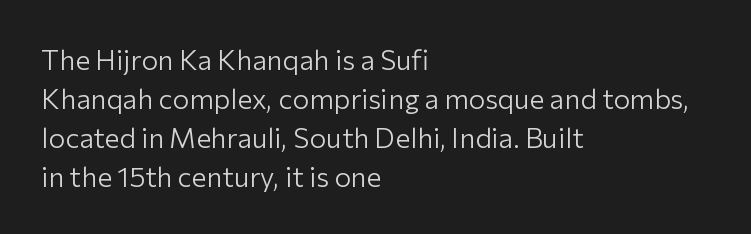
Q: Is the text bold? A: No.
Q: Is the text italic (slanted)? A: No, it is upright.
Q: Is the typeface a serif or a sans-serif typeface? A: Sans-serif.
Q: Is the text underlined? A: No.
Q: How is the paragraph aligned? A: Left-aligned.
Q: Is the spacing between letters normal or unusually wide? A: Normal.
Q: Is the spacing between lines tight, normal or loose? A: Normal.
Q: Width (condensed, normal, or wide)? A: Normal.
Q: Stroke contrast? A: Low.
Q: x-height? A: Medium.
Q: Monospaced? A: No.
